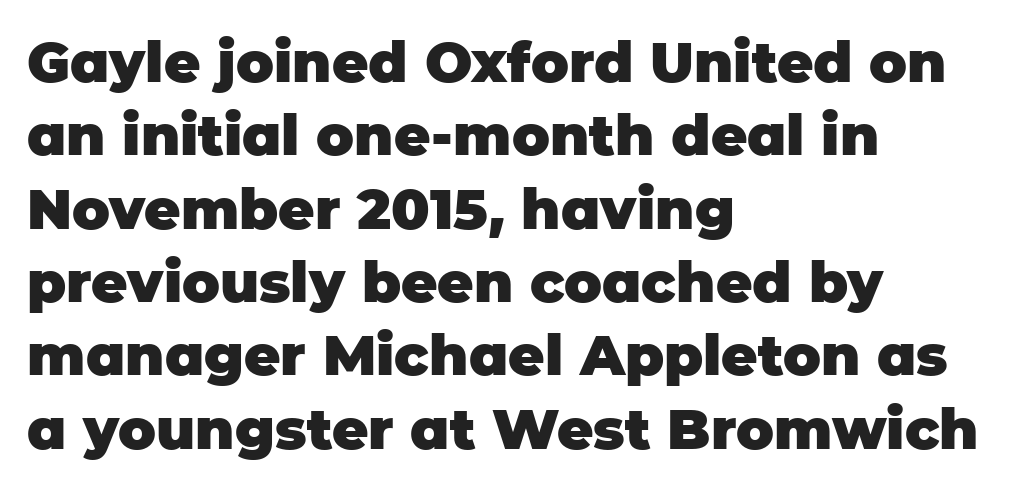
The image shows 56 px heavy sans-serif type, upright; set left-aligned, normal line spacing (1.31x), normal letter spacing, not underlined; low stroke contrast and a large x-height.
